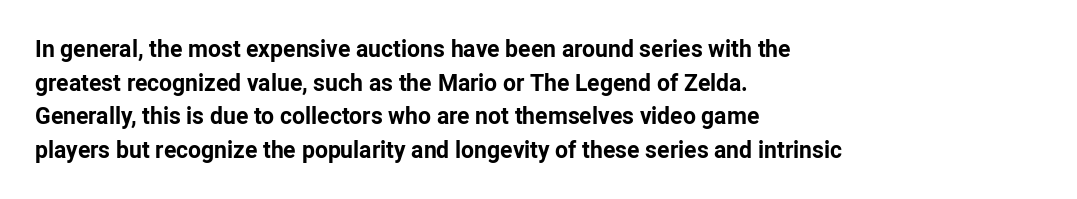
The image shows 23 px bold type, upright; set left-aligned, normal line spacing (1.46x), normal letter spacing, not underlined.
